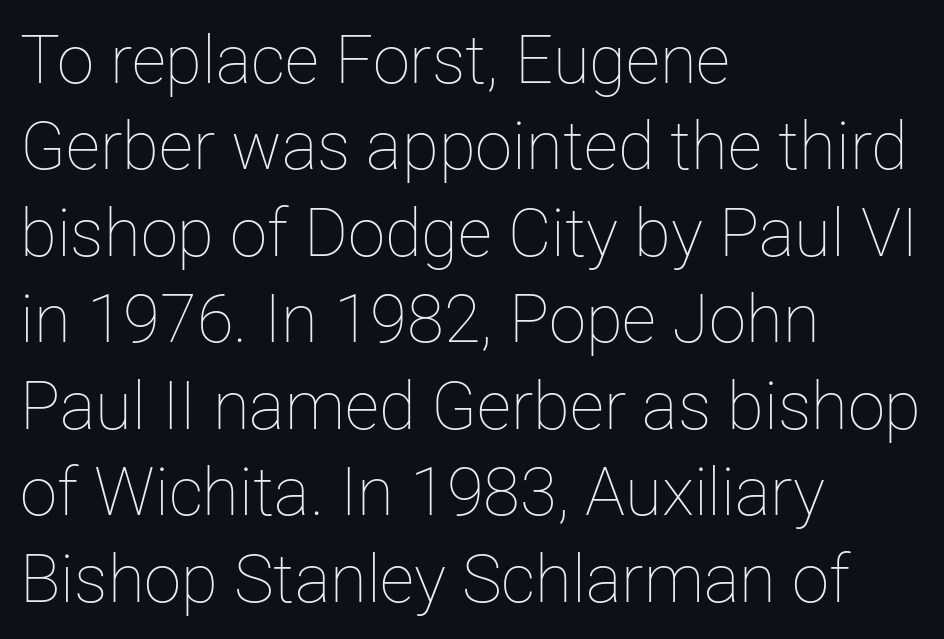
The image shows 67 px thin type, upright; set left-aligned, normal line spacing (1.29x), normal letter spacing, not underlined; low stroke contrast and a medium x-height.
